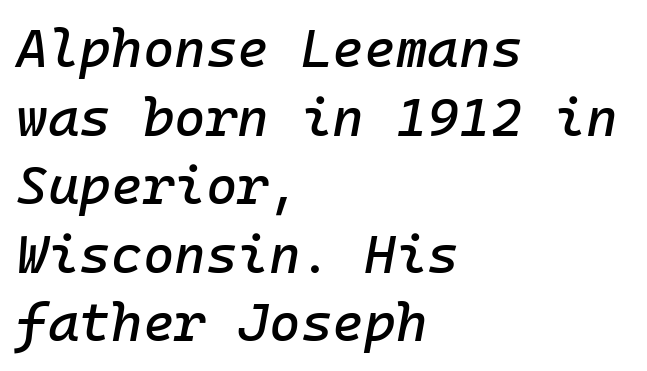
This rendering leaves character spacing at its baseline value. The gap between lines stays unmarked. Alignment: flush left. There's an unmistakable incline to the writing here. The rows are spaced the way most documents space them. The face used here is monospaced, like something from a code editor.
